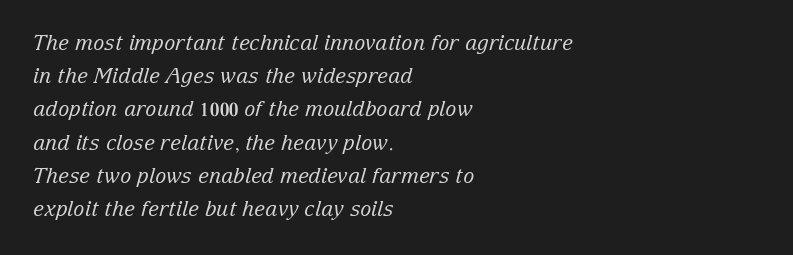
{"italic": "yes", "lean": "right", "slant_degrees": 15, "bold": "no", "underline": "no", "align": "left", "line_spacing": "normal", "line_spacing_ratio": 1.58, "letter_spacing": "normal", "letter_spacing_em": 0.0, "glyph_px": 21}
